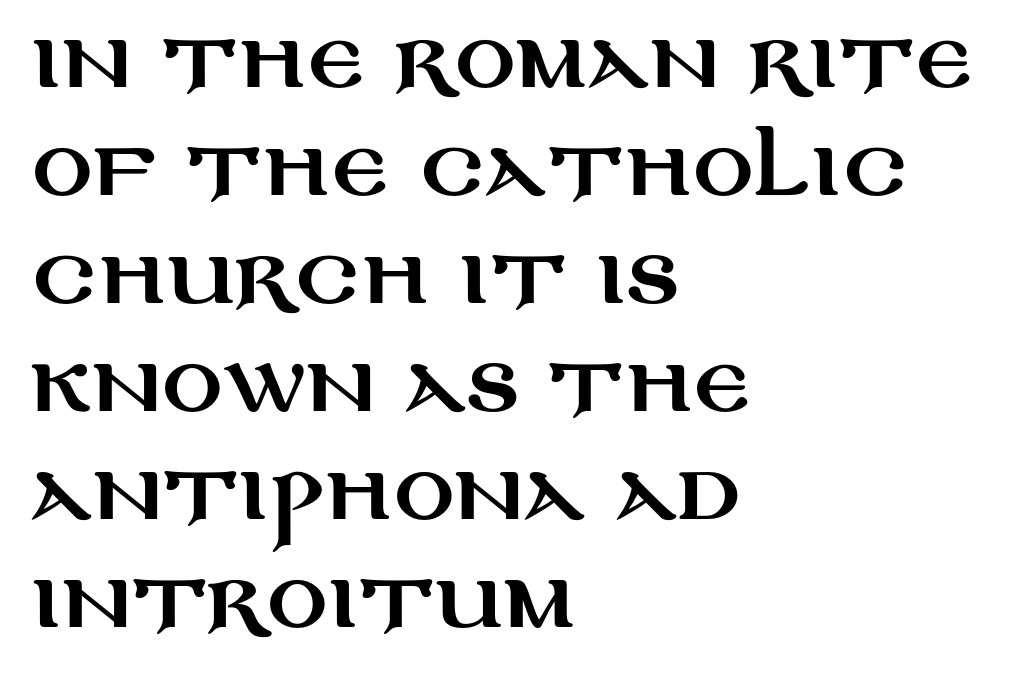
A roman cut, with each character standing at attention. Tracking value appears to be zero — textbook default spacing. Each new line begins a customary step beneath the previous one. Just letters on the line, the space beneath them empty.
